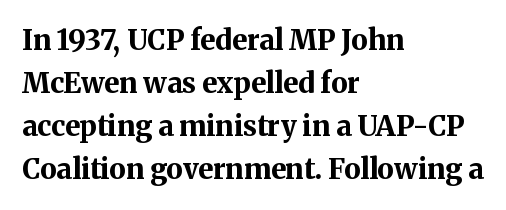
Q: Is the text bold? A: Yes.
Q: Is the text italic (slanted)? A: No, it is upright.
Q: Is the typeface a serif or a sans-serif typeface? A: Serif.
Q: Is the text underlined? A: No.
Q: How is the paragraph aligned? A: Left-aligned.
Q: Is the spacing between letters normal or unusually wide? A: Normal.
Q: Is the spacing between lines tight, normal or loose? A: Normal.
Q: Width (condensed, normal, or wide)? A: Normal.
Q: Stroke contrast? A: Medium.
Q: x-height? A: Medium.
Q: Monospaced? A: No.
